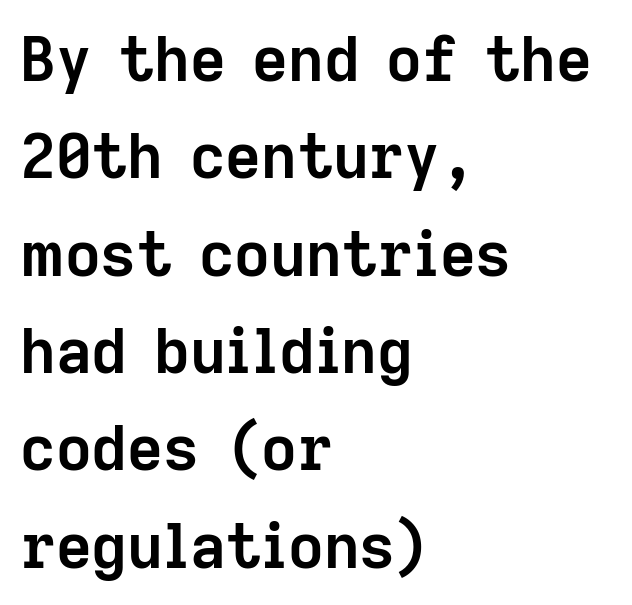
Q: Is the text bold? A: Yes.
Q: Is the text italic (slanted)? A: No, it is upright.
Q: Is the typeface a serif or a sans-serif typeface? A: Sans-serif.
Q: Is the text underlined? A: No.
Q: How is the paragraph aligned? A: Left-aligned.
Q: Is the spacing between letters normal or unusually wide? A: Normal.
Q: Is the spacing between lines tight, normal or loose? A: Normal.
Q: Width (condensed, normal, or wide)? A: Normal.
Q: Stroke contrast? A: Low.
Q: x-height? A: Medium.
Q: Monospaced? A: No.
